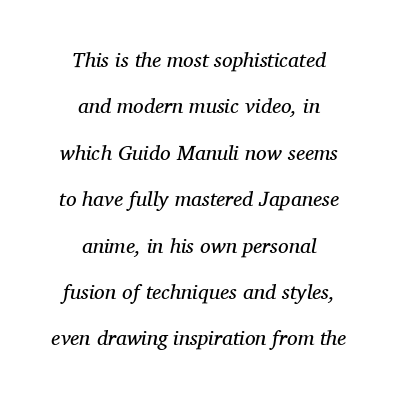
This sample uses plain, unmodified letter spacing. In CSS terms this would be text-align: center. Horizontal bands of white between lines are thick stripes. The face looks like a standard text weight, possibly lighter.
